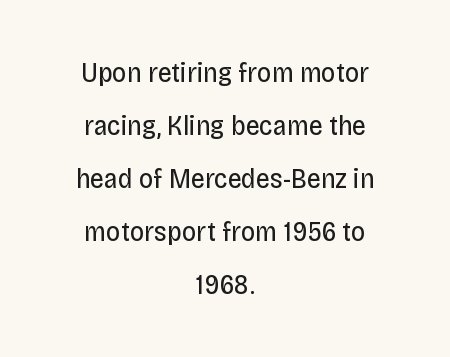
The image shows 28 px regular-weight, condensed sans-serif type, upright; set centered, line spacing 1.89x, normal letter spacing, not underlined; low stroke contrast and a large x-height.
